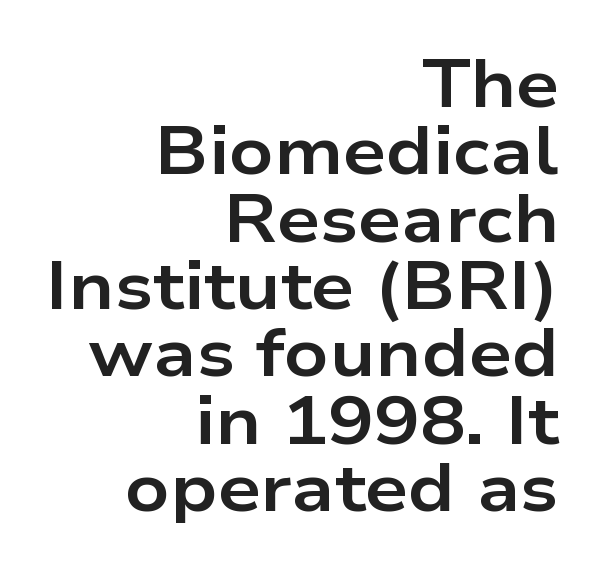
The image shows 68 px bold, wide sans-serif type, upright; set right-aligned, tight line spacing (0.99x), normal letter spacing, not underlined; low stroke contrast and a medium x-height.
